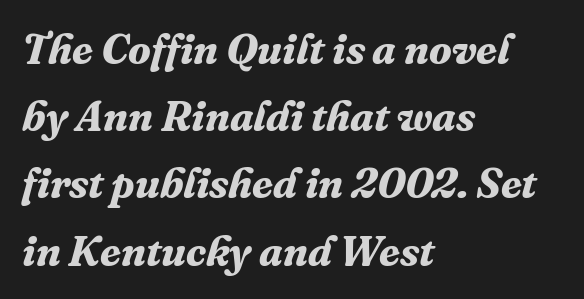
Q: Is the text bold? A: Yes.
Q: Is the text italic (slanted)? A: Yes, it leans right by about 16 degrees.
Q: Is the typeface a serif or a sans-serif typeface? A: Serif.
Q: Is the text underlined? A: No.
Q: How is the paragraph aligned? A: Left-aligned.
Q: Is the spacing between letters normal or unusually wide? A: Normal.
Q: Is the spacing between lines tight, normal or loose? A: Normal.
Q: Width (condensed, normal, or wide)? A: Normal.
Q: Stroke contrast? A: Medium.
Q: x-height? A: Medium.
Q: Monospaced? A: No.
